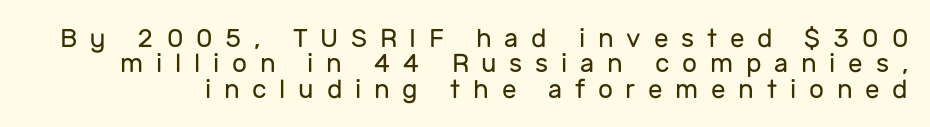
The image shows 26 px text type, upright; set tight line spacing (0.98x), unusually wide letter spacing (+0.49 em), not underlined.
